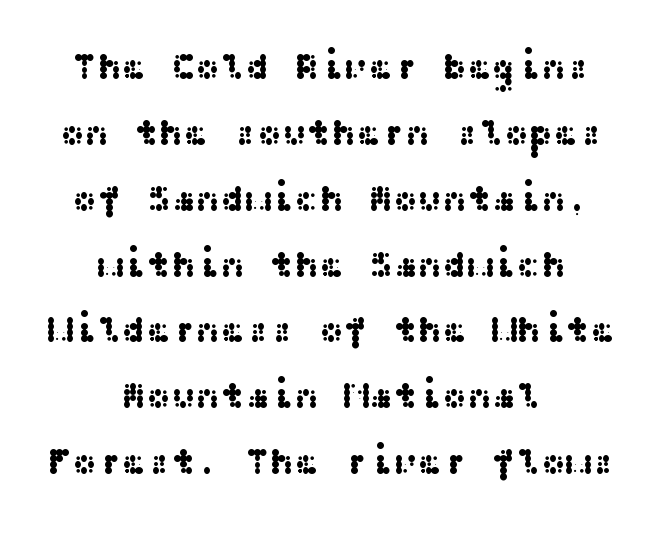
{"serif": "no", "italic": "no", "width": "wide", "stroke_contrast": "medium", "x_height": "medium", "underline": "no", "align": "center", "line_spacing_ratio": 1.78, "letter_spacing": "normal", "letter_spacing_em": 0.0, "glyph_px": 37}
